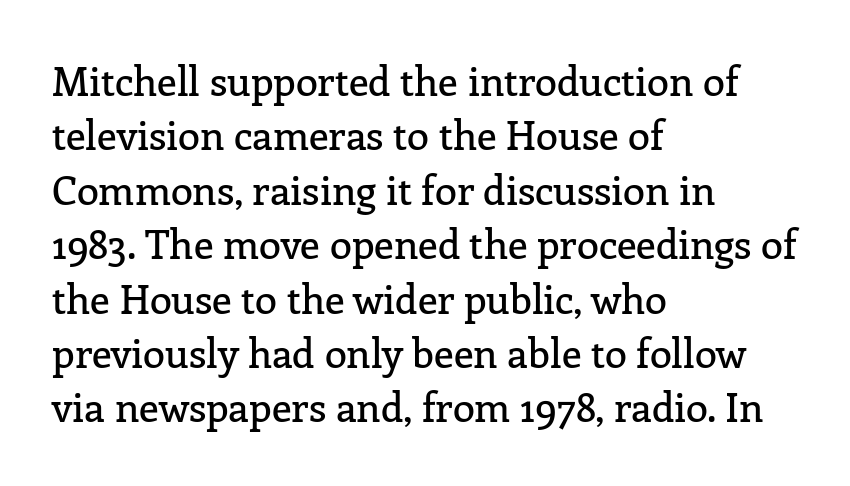
{"serif": "yes", "italic": "no", "width": "normal", "stroke_contrast": "low", "x_height": "medium", "monospaced": "no", "underline": "no", "align": "left", "line_spacing": "normal", "line_spacing_ratio": 1.36, "letter_spacing": "normal", "letter_spacing_em": 0.0, "glyph_px": 40}
